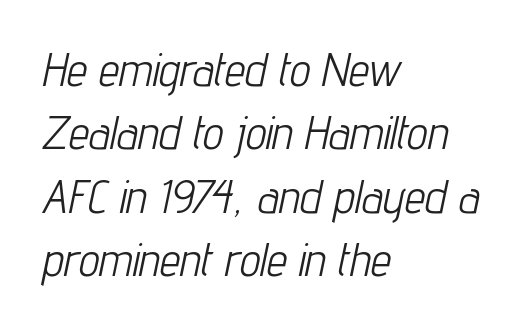
The image shows 46 px light, condensed type, italic (leaning right); set left-aligned, normal line spacing (1.38x), normal letter spacing, not underlined; low stroke contrast and a medium x-height.
